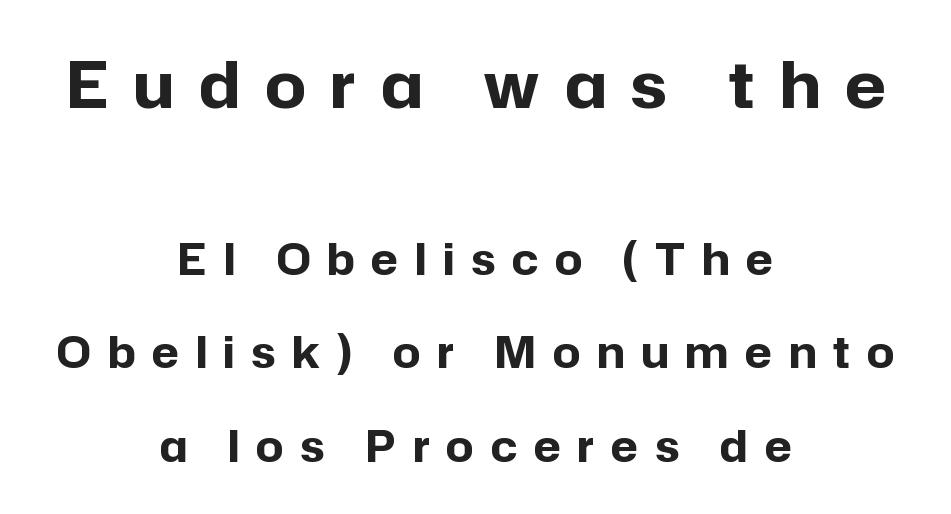
{"serif": "no", "italic": "no", "bold": "yes", "weight": "bold", "width": "normal", "stroke_contrast": "low", "x_height": "medium", "monospaced": "no", "underline": "no", "align": "center", "line_spacing": "loose", "line_spacing_ratio": 2.17, "letter_spacing": "wide", "letter_spacing_em": 0.39, "larger_block": "first", "size_ratio": 1.49, "glyph_px": 64}
